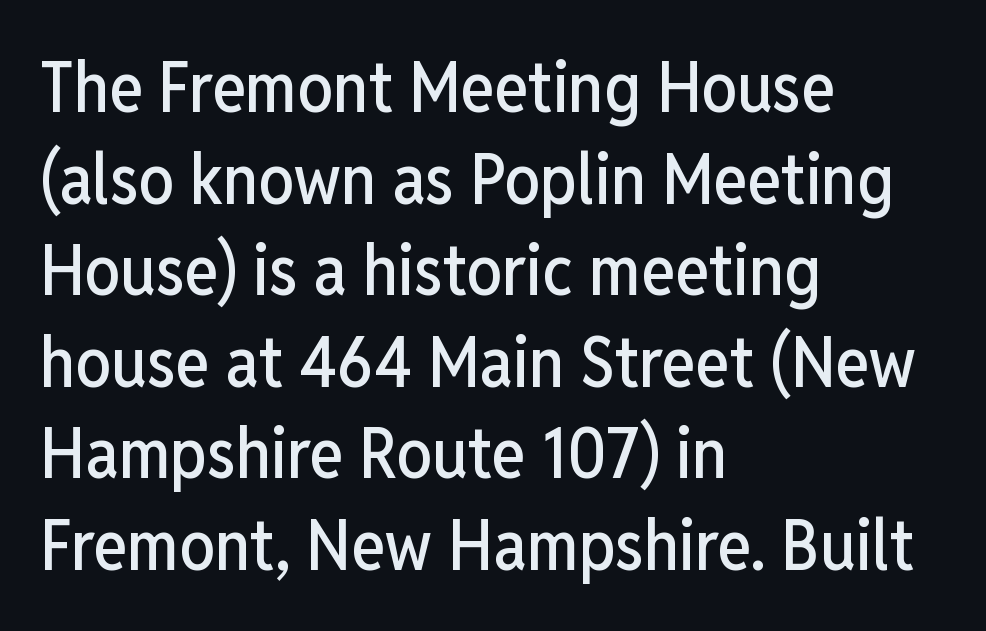
Each row of text sits above clean, open space. Notice how the passage keeps a crisp vertical edge on the left only. When letters stand straight like this, we call the style roman or upright. The type family on display is of the sans-serif kind. Standard letterfit; no display-style spreading of the glyphs.
